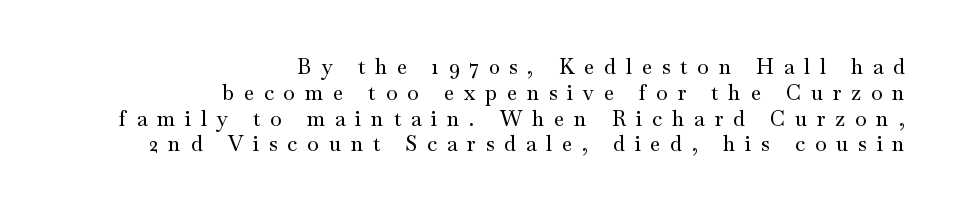
Q: Is the text italic (slanted)? A: No, it is upright.
Q: Is the text underlined? A: No.
Q: How is the paragraph aligned? A: Right-aligned.
Q: Is the spacing between letters normal or unusually wide? A: Unusually wide.
